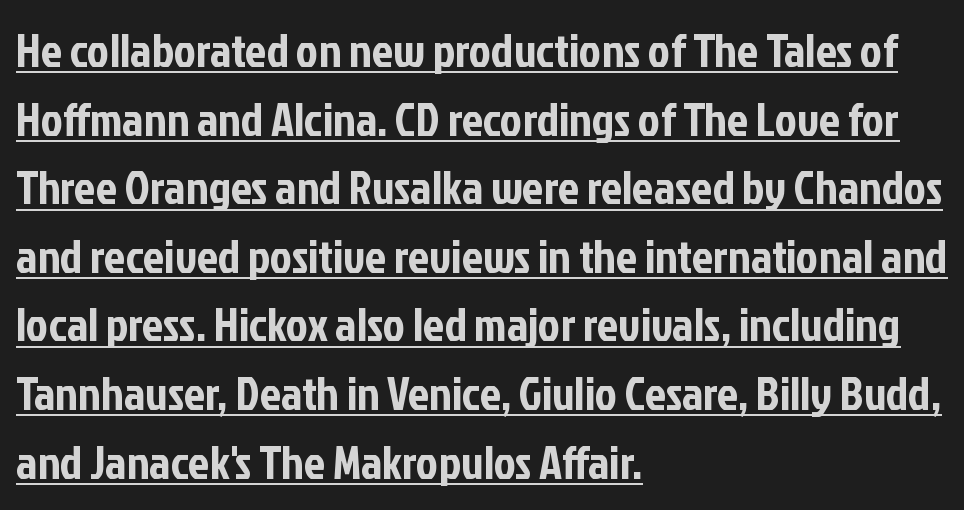
The image shows 47 px condensed sans-serif type, upright; set left-aligned, normal line spacing (1.46x), normal letter spacing, underlined; low stroke contrast and a medium x-height.
